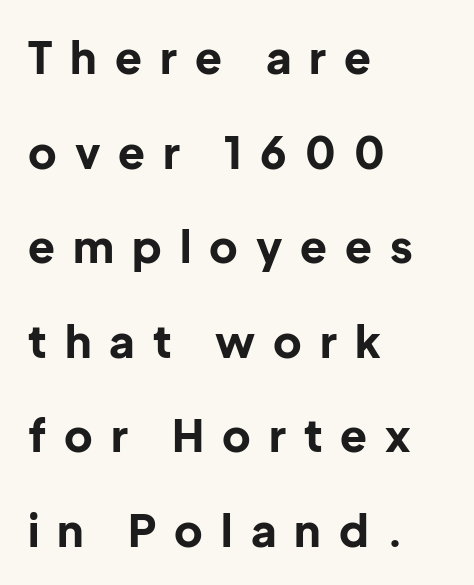
The image shows 44 px bold sans-serif type, upright; set left-aligned, loose line spacing (2.15x), unusually wide letter spacing (+0.41 em), not underlined; low stroke contrast and a medium x-height.
